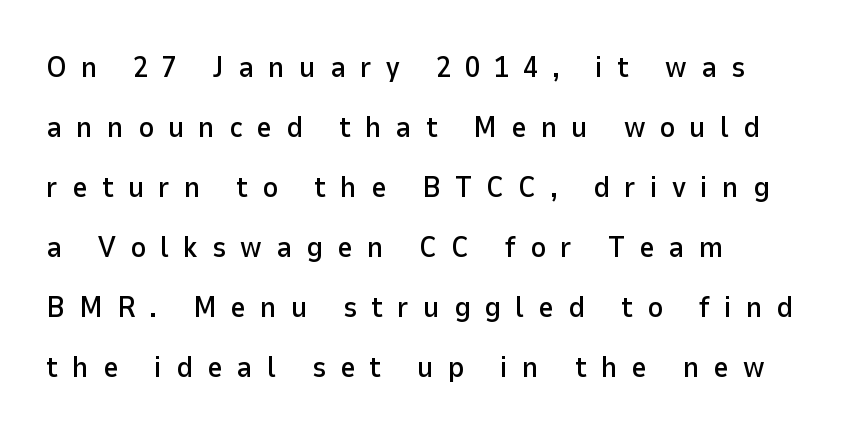
The image shows 30 px sans-serif type, upright; set left-aligned, loose line spacing (2.0x), unusually wide letter spacing (+0.47 em), not underlined; low stroke contrast and a medium x-height.
